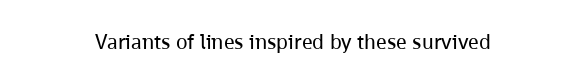
Q: Is the text bold? A: No.
Q: Is the text italic (slanted)? A: No, it is upright.
Q: Is the text underlined? A: No.
Q: How is the paragraph aligned? A: Centered.
Q: Is the spacing between letters normal or unusually wide? A: Normal.
